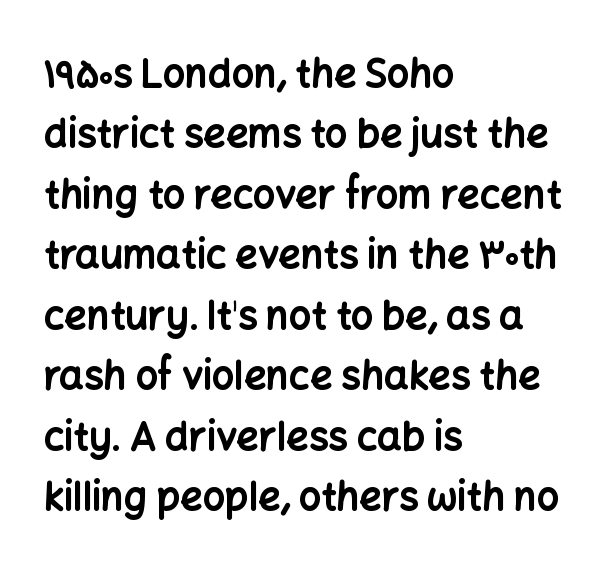
Weight check: bold — yes, fully. The passage shown is not underscored anywhere. Leading: standard. The typesetter chose a ragged-right arrangement here.
